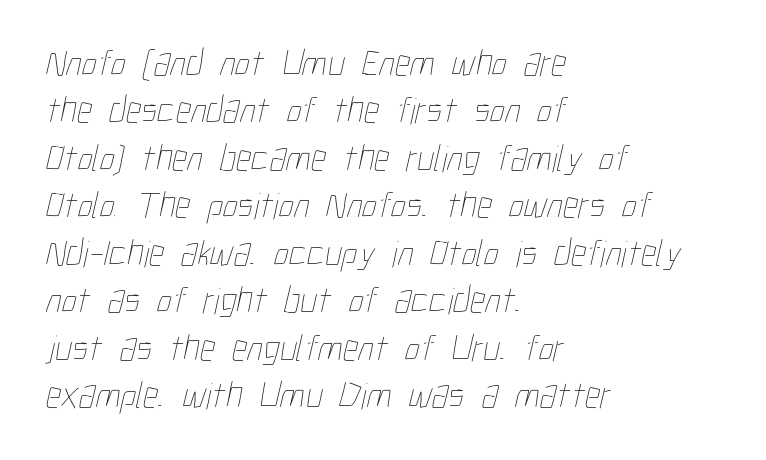
Q: Is the text bold? A: No.
Q: Is the text underlined? A: No.
Q: How is the paragraph aligned? A: Left-aligned.
Q: Is the spacing between letters normal or unusually wide? A: Normal.
Q: Is the spacing between lines tight, normal or loose? A: Normal.
Q: Width (condensed, normal, or wide)? A: Condensed.
Q: Stroke contrast? A: Low.
Q: x-height? A: Medium.
Q: Monospaced? A: No.
